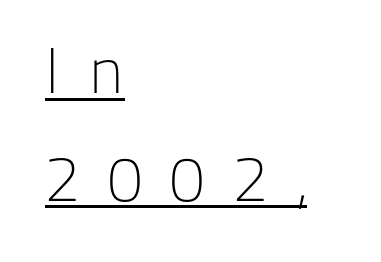
Look at the bottom of the vertical strokes: they stop flat, with no serifs. Typeset ragged right — the left edge is the straight one. Varying glyph widths throughout — classic text-font behaviour. The face used here is rendered with a markedly widened letterfit. The specimen reads as upright at a glance. Leading matches the norm, producing a regular column.
